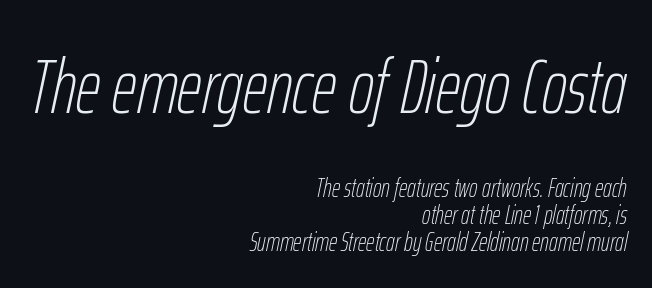
{"italic": "yes", "lean": "right", "slant_degrees": 12, "bold": "no", "weight": "thin", "width": "condensed", "stroke_contrast": "low", "x_height": "medium", "monospaced": "no", "underline": "no", "align": "right", "line_spacing": "tight", "line_spacing_ratio": 1.04, "letter_spacing": "normal", "letter_spacing_em": 0.0, "larger_block": "first", "size_ratio": 2.96, "glyph_px": 77}
